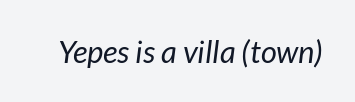
Q: Is the text bold? A: No.
Q: Is the text italic (slanted)? A: Yes, it leans right by about 7 degrees.
Q: Is the text underlined? A: No.
Q: Is the spacing between letters normal or unusually wide? A: Normal.
Q: Width (condensed, normal, or wide)? A: Normal.
Q: Stroke contrast? A: Low.
Q: x-height? A: Medium.
Q: Monospaced? A: No.
